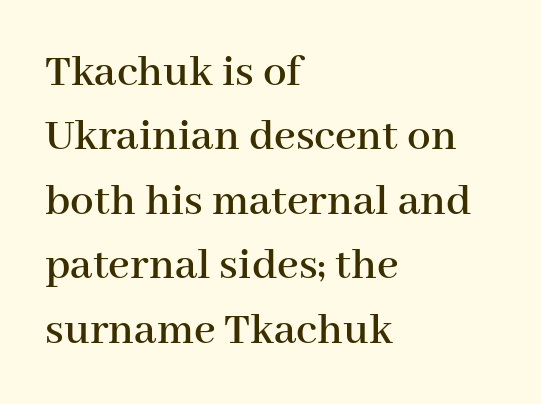
The image shows 47 px serif type, upright; set left-aligned, normal line spacing (1.37x), normal letter spacing, not underlined; high stroke contrast and a medium x-height.
